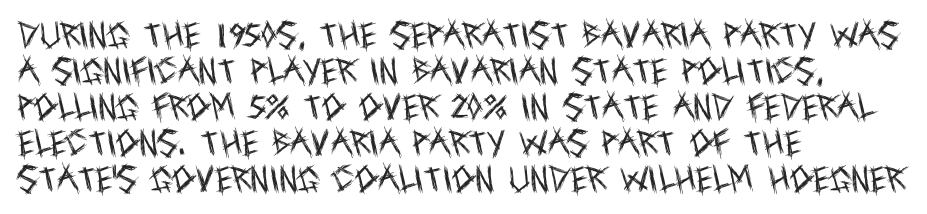
Q: Is the text bold? A: No.
Q: Is the text italic (slanted)? A: No, it is upright.
Q: Is the typeface a serif or a sans-serif typeface? A: Sans-serif.
Q: Is the text underlined? A: No.
Q: How is the paragraph aligned? A: Left-aligned.
Q: Is the spacing between letters normal or unusually wide? A: Normal.
Q: Width (condensed, normal, or wide)? A: Condensed.
Q: x-height? A: Large.
Q: Monospaced? A: No.
